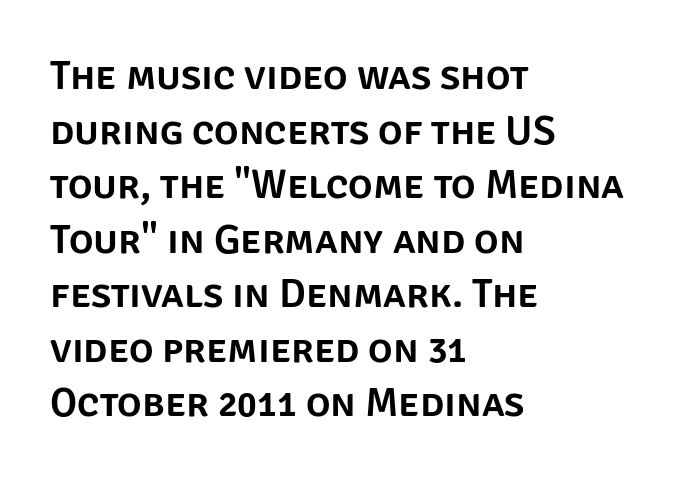
Q: Is the text italic (slanted)? A: No, it is upright.
Q: Is the typeface a serif or a sans-serif typeface? A: Sans-serif.
Q: Is the text underlined? A: No.
Q: How is the paragraph aligned? A: Left-aligned.
Q: Is the spacing between letters normal or unusually wide? A: Normal.
Q: Is the spacing between lines tight, normal or loose? A: Normal.
Q: Width (condensed, normal, or wide)? A: Normal.
Q: Stroke contrast? A: Low.
Q: x-height? A: Large.
Q: Monospaced? A: No.
